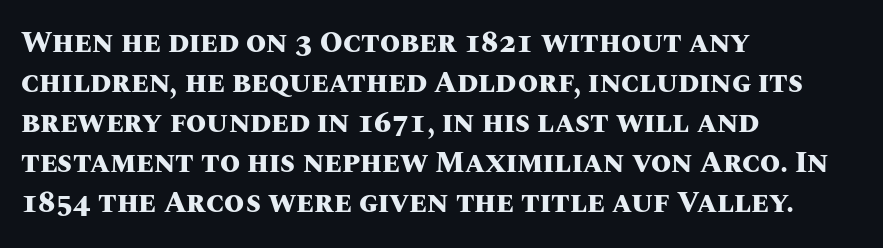
Q: Is the text bold? A: Yes.
Q: Is the text italic (slanted)? A: No, it is upright.
Q: Is the text underlined? A: No.
Q: How is the paragraph aligned? A: Left-aligned.
Q: Is the spacing between letters normal or unusually wide? A: Normal.
Q: Is the spacing between lines tight, normal or loose? A: Normal.
Q: Width (condensed, normal, or wide)? A: Normal.
Q: Stroke contrast? A: Medium.
Q: x-height? A: Large.
Q: Monospaced? A: No.
